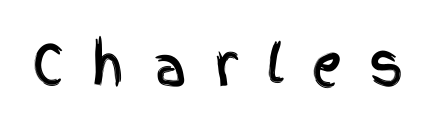
The image shows 54 px condensed sans-serif type, upright; set unusually wide letter spacing (+0.5 em), not underlined; a large x-height.
